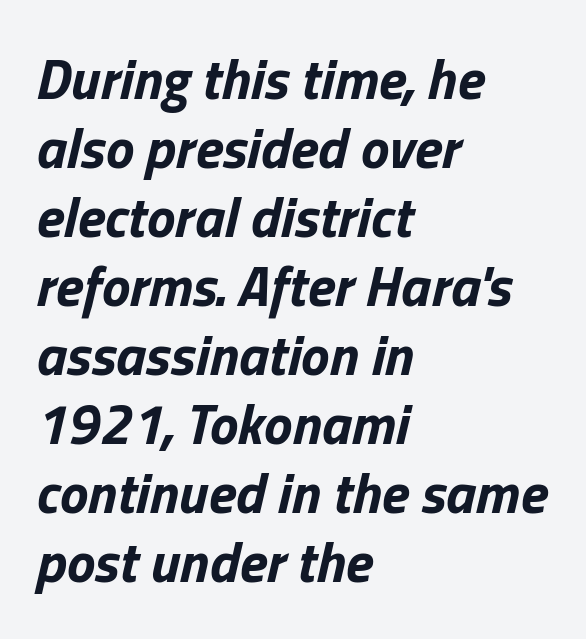
This sample has the flowing, uneven cadence of proportional lettering. The area under the type is left untouched. A classic flush-left, rag-right setting is used for this passage. Tall strokes in this sample are angled rather than plumb. Typesetter's note: full bold, strokes at maximum text heaviness.
